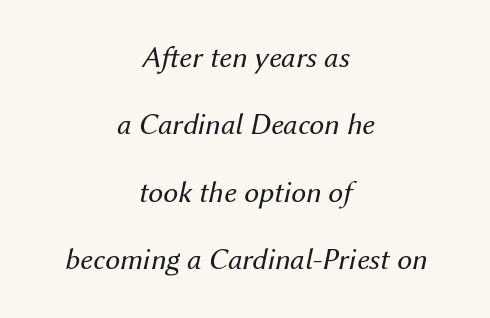
A great deal of white space separates one row of letters from the next. The string is rendered with underlining switched off. These lines are rendered in a variable-pitch font. The paragraph has two soft edges and a firm central axis. The passage shown is not bold in any degree. This rendering leaves character spacing at its baseline value.
